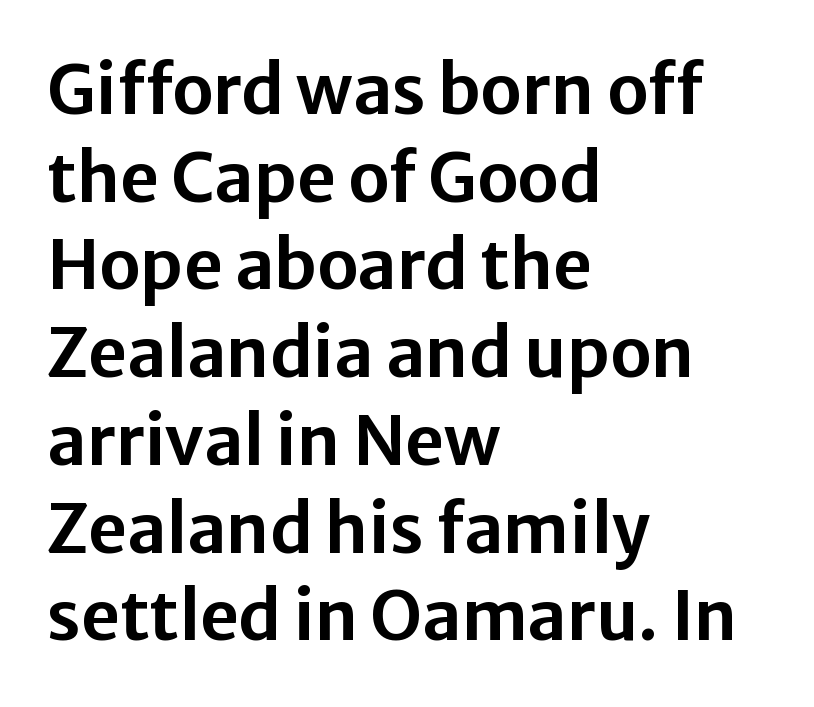
{"serif": "no", "italic": "no", "width": "normal", "stroke_contrast": "low", "x_height": "medium", "monospaced": "no", "underline": "no", "align": "left", "line_spacing": "normal", "line_spacing_ratio": 1.29, "letter_spacing": "normal", "letter_spacing_em": 0.0, "glyph_px": 68}
